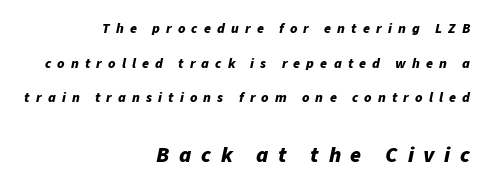
The image shows 22 px bold type, italic (leaning right); set right-aligned, loose line spacing (2.47x), unusually wide letter spacing (+0.44 em), not underlined; the second (bottom) block is 1.57x larger.
